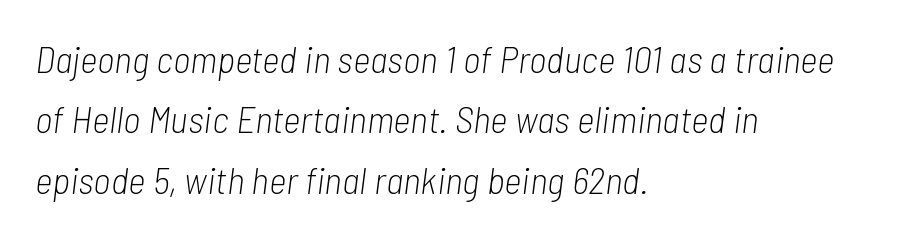
{"italic": "yes", "lean": "right", "slant_degrees": 7, "bold": "no", "weight": "light", "width": "condensed", "stroke_contrast": "low", "x_height": "medium", "monospaced": "no", "underline": "no", "align": "left", "line_spacing": "normal", "line_spacing_ratio": 1.59, "letter_spacing": "normal", "letter_spacing_em": 0.0, "glyph_px": 38}
